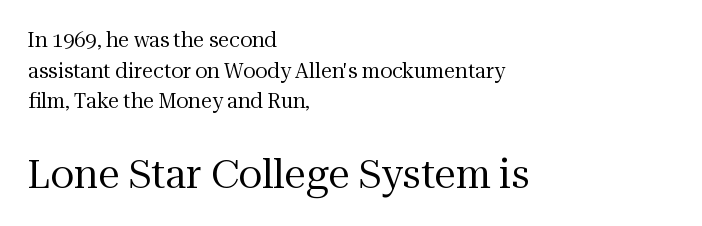
The image shows 39 px regular-weight serif type, upright; set left-aligned, normal line spacing (1.53x), normal letter spacing, not underlined; the second (bottom) block is 1.95x larger; medium stroke contrast and a medium x-height.
